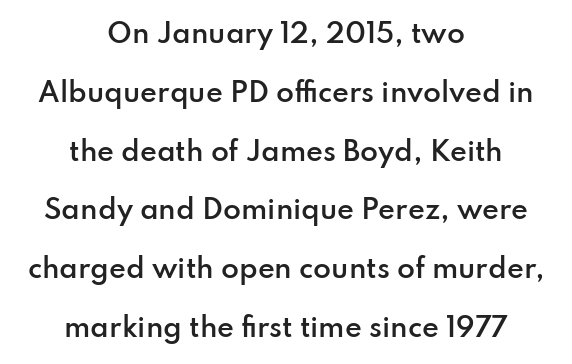
Q: Is the text bold? A: Semi-bold.
Q: Is the text italic (slanted)? A: No, it is upright.
Q: Is the text underlined? A: No.
Q: How is the paragraph aligned? A: Centered.
Q: Is the spacing between letters normal or unusually wide? A: Normal.
Q: Is the spacing between lines tight, normal or loose? A: Loose.
